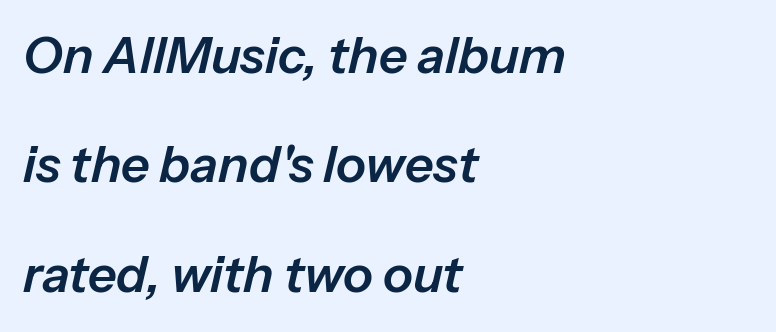
Looks like regular typesetting: each glyph gets only the width it needs. Underline: absent. This is oblique type, the kind used for emphasis or titles. Students, note that the glyphs here touch the page at normal intervals. Successive baselines arrive slowly, with a big drop between each.
